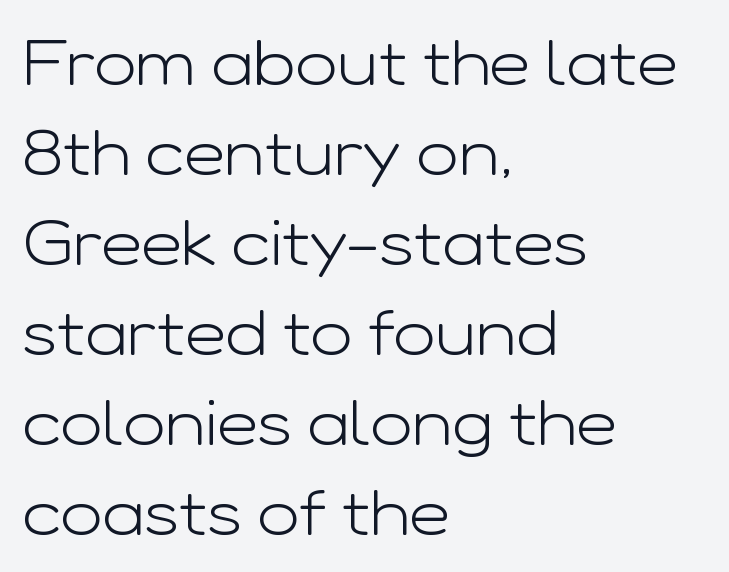
{"serif": "no", "italic": "no", "bold": "no", "weight": "light", "width": "wide", "stroke_contrast": "low", "x_height": "medium", "monospaced": "no", "underline": "no", "align": "left", "line_spacing": "normal", "line_spacing_ratio": 1.43, "letter_spacing": "normal", "letter_spacing_em": 0.0, "glyph_px": 63}
